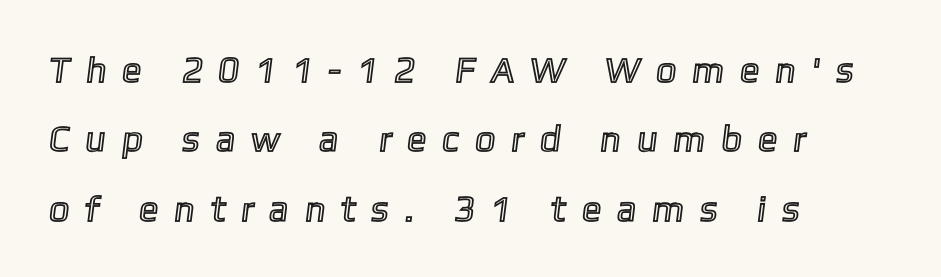
Q: Is the text underlined? A: No.
Q: How is the paragraph aligned? A: Left-aligned.
Q: Is the spacing between letters normal or unusually wide? A: Unusually wide.
Q: Is the spacing between lines tight, normal or loose? A: Loose.
Q: Width (condensed, normal, or wide)? A: Normal.
Q: x-height? A: Medium.
Q: Monospaced? A: No.
